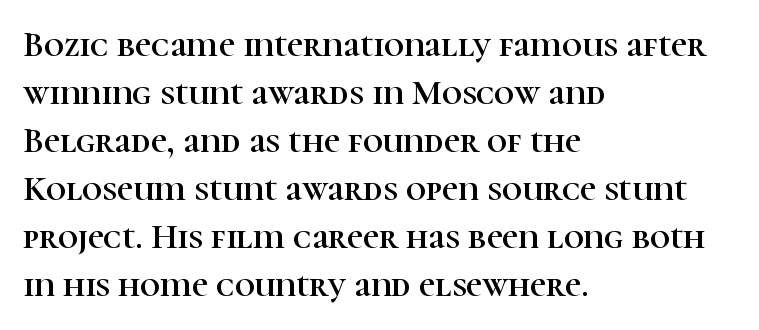
Q: Is the text italic (slanted)? A: No, it is upright.
Q: Is the typeface a serif or a sans-serif typeface? A: Serif.
Q: Is the text underlined? A: No.
Q: How is the paragraph aligned? A: Left-aligned.
Q: Is the spacing between letters normal or unusually wide? A: Normal.
Q: Is the spacing between lines tight, normal or loose? A: Normal.
Q: Width (condensed, normal, or wide)? A: Normal.
Q: Stroke contrast? A: High.
Q: x-height? A: Medium.
Q: Monospaced? A: No.
